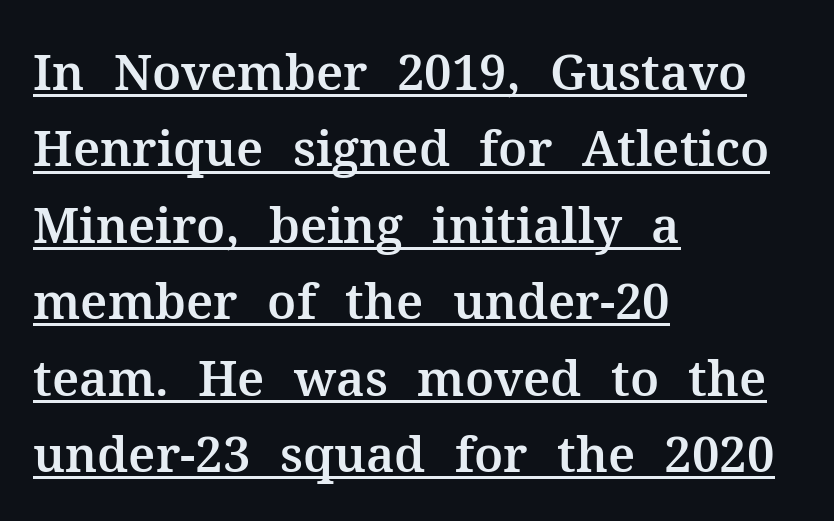
The image shows 49 px serif type, upright; set left-aligned, normal line spacing (1.56x), normal letter spacing, underlined; medium stroke contrast and a medium x-height.
